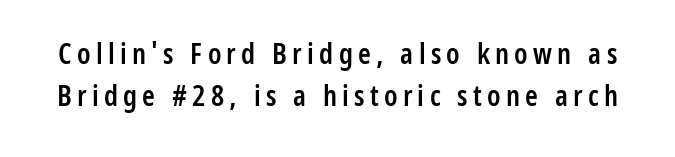
Q: Is the text bold? A: Semi-bold.
Q: Is the text italic (slanted)? A: No, it is upright.
Q: Is the typeface a serif or a sans-serif typeface? A: Sans-serif.
Q: Is the text underlined? A: No.
Q: Is the spacing between lines tight, normal or loose? A: Normal.
Q: Width (condensed, normal, or wide)? A: Condensed.
Q: Stroke contrast? A: Low.
Q: x-height? A: Medium.
Q: Monospaced? A: No.
